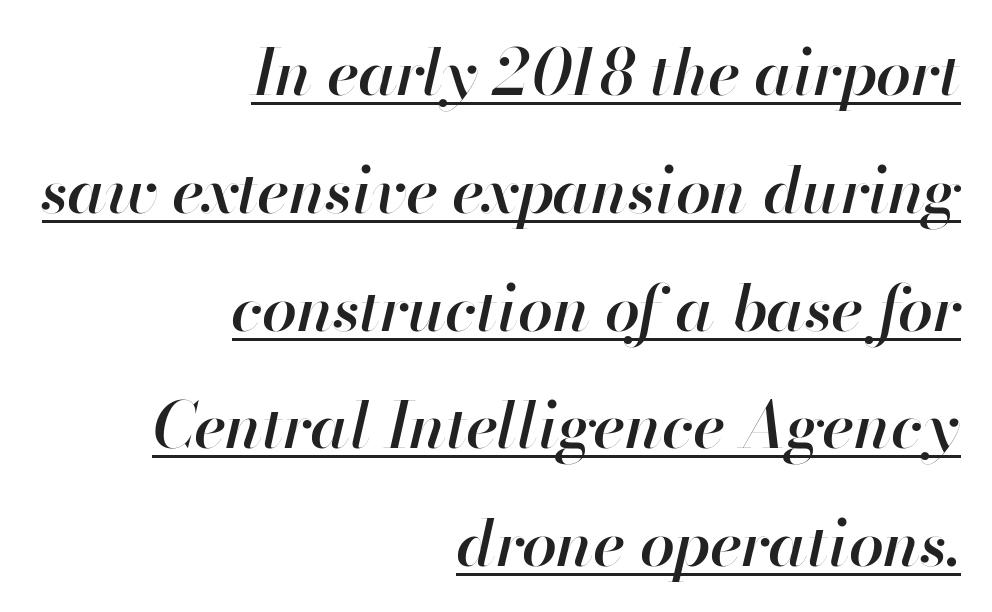
Q: Is the text bold? A: Semi-bold.
Q: Is the text italic (slanted)? A: Yes, it leans right by about 13 degrees.
Q: Is the text underlined? A: Yes.
Q: How is the paragraph aligned? A: Right-aligned.
Q: Is the spacing between letters normal or unusually wide? A: Normal.
Q: Width (condensed, normal, or wide)? A: Normal.
Q: Stroke contrast? A: High.
Q: x-height? A: Small.
Q: Monospaced? A: No.
